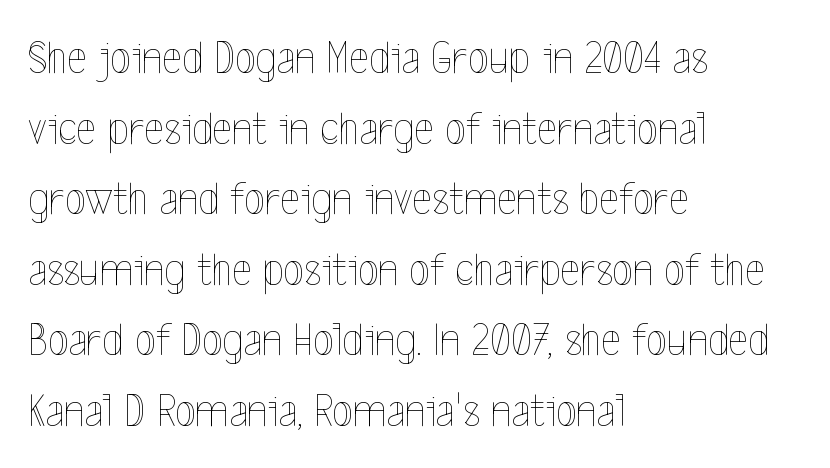
{"italic": "no", "bold": "no", "weight": "thin", "width": "condensed", "x_height": "medium", "monospaced": "no", "underline": "no", "align": "left", "line_spacing": "normal", "line_spacing_ratio": 1.47, "letter_spacing": "normal", "letter_spacing_em": 0.0, "glyph_px": 48}
